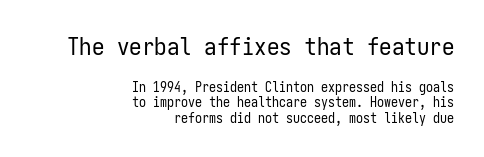
Letters have the restrained weight of plain body copy at most. You could barely slide anything between these rows. Posture: upright roman. Unmarked baselines from the first word to the last. Between these two stacked blocks, the higher one wins on size. In terms of letterspacing, this is plain default setting.
